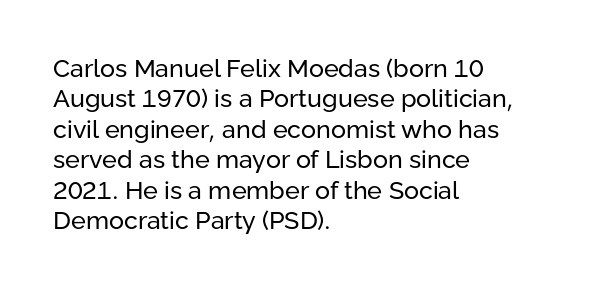
Q: Is the text bold? A: No.
Q: Is the text italic (slanted)? A: No, it is upright.
Q: Is the text underlined? A: No.
Q: How is the paragraph aligned? A: Left-aligned.
Q: Is the spacing between letters normal or unusually wide? A: Normal.
